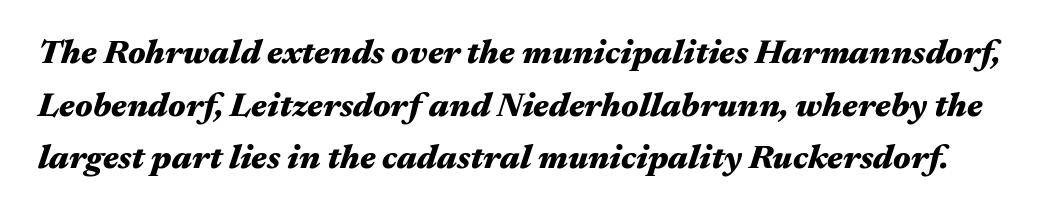
{"italic": "yes", "lean": "right", "slant_degrees": 17, "bold": "yes", "weight": "heavy", "width": "wide", "stroke_contrast": "medium", "x_height": "medium", "monospaced": "no", "underline": "no", "line_spacing": "normal", "line_spacing_ratio": 1.55, "letter_spacing": "normal", "letter_spacing_em": 0.0, "glyph_px": 34}
